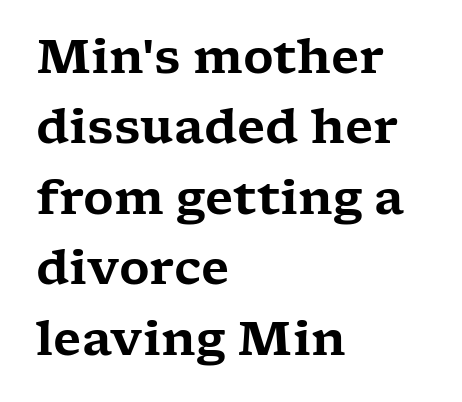
These lines stack with their left ends in a neat column. The passage shown is typed in a proportional face where columns would drift. The font family rendered here belongs to the serif group. Tall strokes in this sample are plumb rather than angled. Baseline-to-baseline distance is the conventional proportion of letter height. Characters follow at the spacing the type designer built in.
